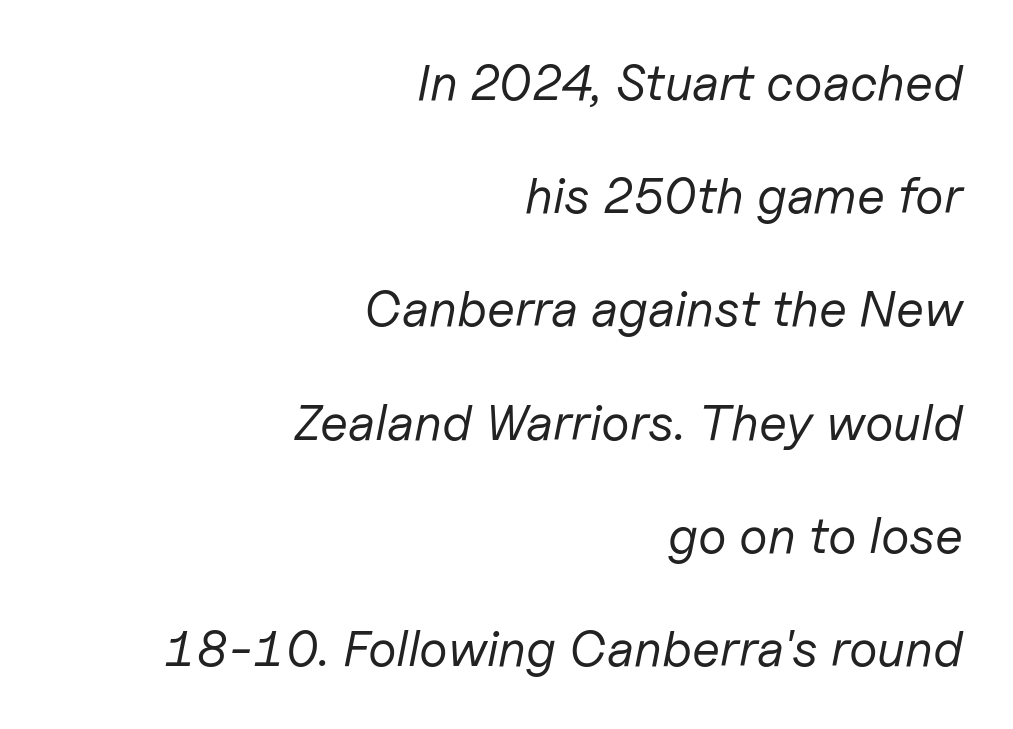
Caption: standard tracking, unaltered. Spacing verdict: proportional, widths tailored to each character. Stems here are at most as thick as an everyday book face. The paragraph has a hard right edge and a soft left edge.
